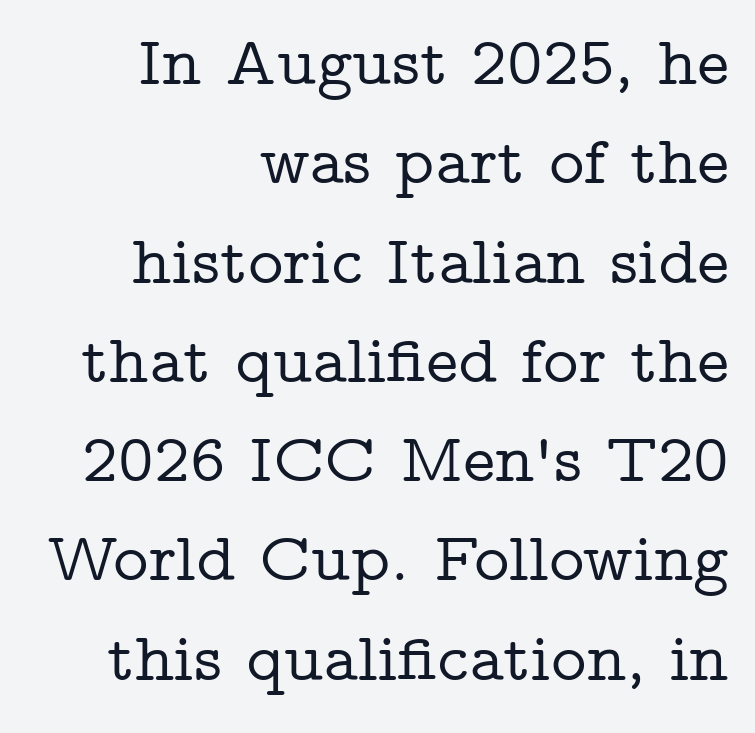
The image shows 68 px wide serif type, upright; set right-aligned, normal line spacing (1.46x), normal letter spacing, not underlined; low stroke contrast and a medium x-height.
